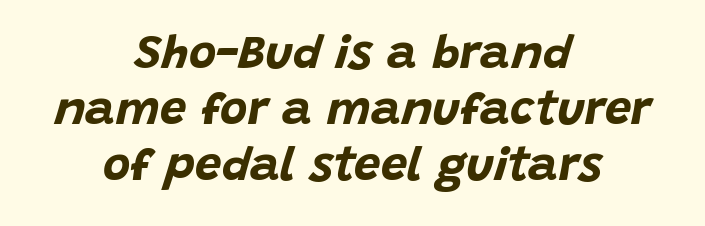
The sample has been set heavy, in full bold. In terms of letterspacing, this is plain default setting. Think of a printed novel: that variable character pitch is what you see here. One-word summary of the alignment: center. Tall strokes in this sample are angled rather than plumb. Has an underline been added? It has not.
